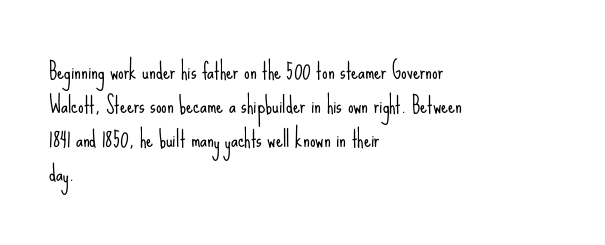
Q: Is the text bold? A: No.
Q: Is the text italic (slanted)? A: No, it is upright.
Q: Is the text underlined? A: No.
Q: How is the paragraph aligned? A: Left-aligned.
Q: Is the spacing between letters normal or unusually wide? A: Normal.
Q: Is the spacing between lines tight, normal or loose? A: Normal.
